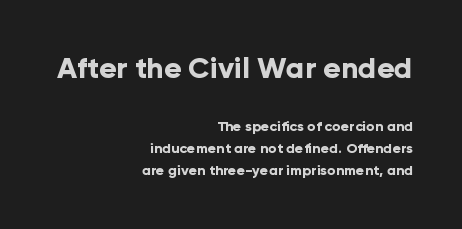
The image shows 29 px bold sans-serif type, upright; set right-aligned, normal line spacing (1.56x), normal letter spacing, not underlined; the first (top) block is 2.07x larger; low stroke contrast and a medium x-height.
